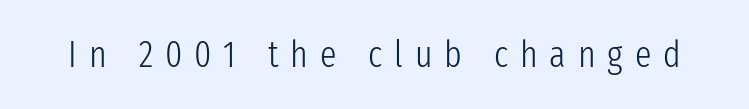
The image shows 37 px light, condensed sans-serif type, upright; set unusually wide letter spacing (+0.32 em), not underlined; low stroke contrast and a medium x-height.
